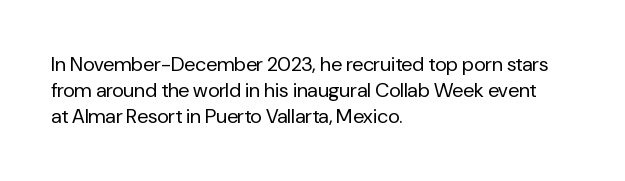
Where is the straight margin? On the left. This sample keeps an unexceptional amount of space between lines. The typesetting does not lean heavy: it is not bold. The gaps between neighbouring characters are ordinary and unremarkable. A clean baseline with only descenders dipping below it.
